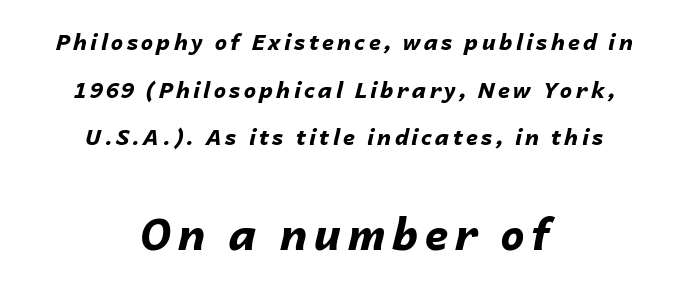
The image shows 43 px bold type, italic (leaning right); set centered, loose line spacing (2.16x), not underlined; the second (bottom) block is 1.95x larger; low stroke contrast and a medium x-height.
